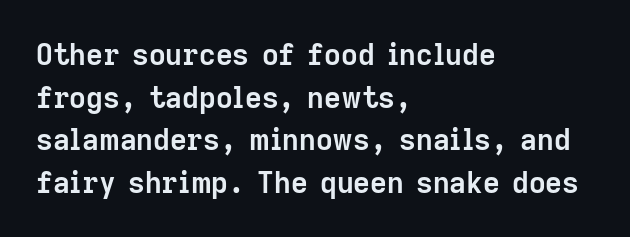
Nothing unusual about the tracking: characters are spaced as the font intends. Is there any slant? The stems are plumb. Plain, unruled lines of type. To sum up the face: it is a sans, with no serifs. Students, observe: this is what conventionally led text looks like. Does the weight exceed regular? Yes, all the way to bold.
